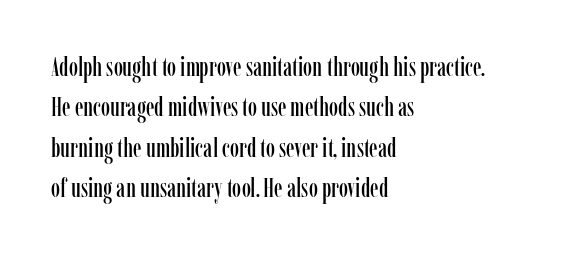
{"italic": "no", "underline": "no", "align": "left", "line_spacing": "normal", "line_spacing_ratio": 1.55, "letter_spacing": "normal", "letter_spacing_em": 0.0, "glyph_px": 26}
